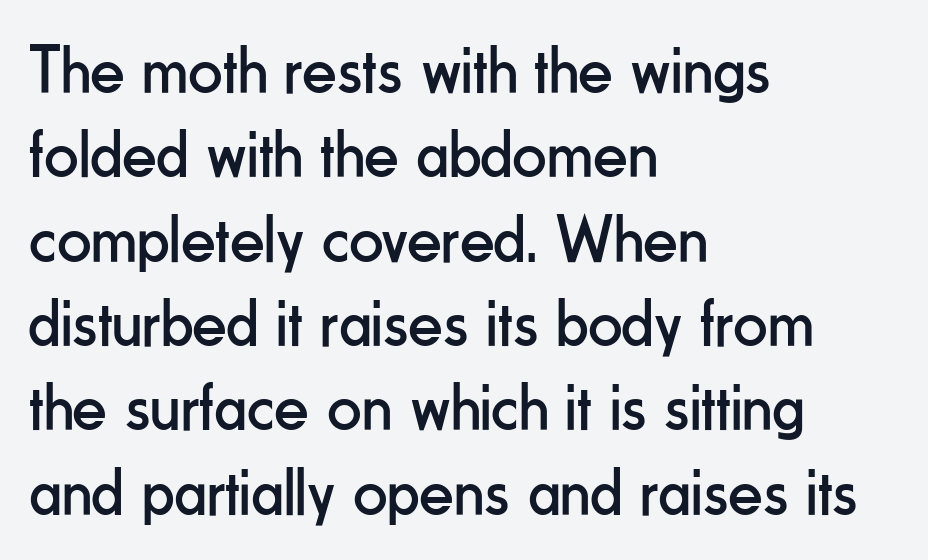
{"serif": "no", "italic": "no", "bold": "no", "weight": "regular", "width": "condensed", "stroke_contrast": "low", "x_height": "small", "monospaced": "no", "underline": "no", "align": "left", "line_spacing_ratio": 1.24, "letter_spacing": "normal", "letter_spacing_em": 0.0, "glyph_px": 68}
